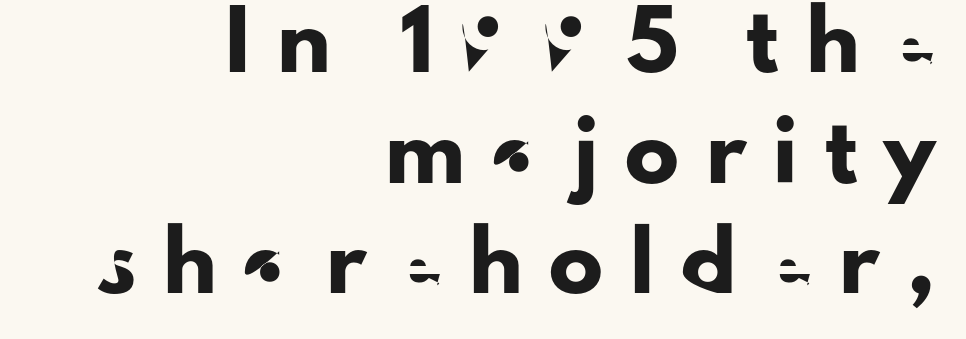
Observe the wide spacing: letters keep a clear distance from each other. Airy leading. You can tell it's not italic because the verticals are truly vertical. The area under the type is left untouched. Does the type have serifs? No, each stem ends abruptly. Leftover space on each line is placed entirely before the opening word.
